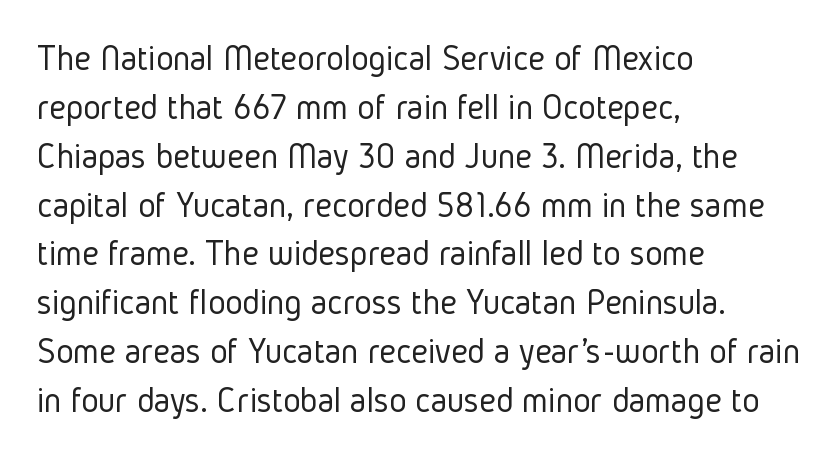
{"serif": "no", "italic": "no", "bold": "no", "weight": "light", "width": "condensed", "stroke_contrast": "low", "x_height": "medium", "monospaced": "no", "underline": "no", "align": "left", "line_spacing": "normal", "line_spacing_ratio": 1.32, "letter_spacing": "normal", "letter_spacing_em": 0.0, "glyph_px": 37}
